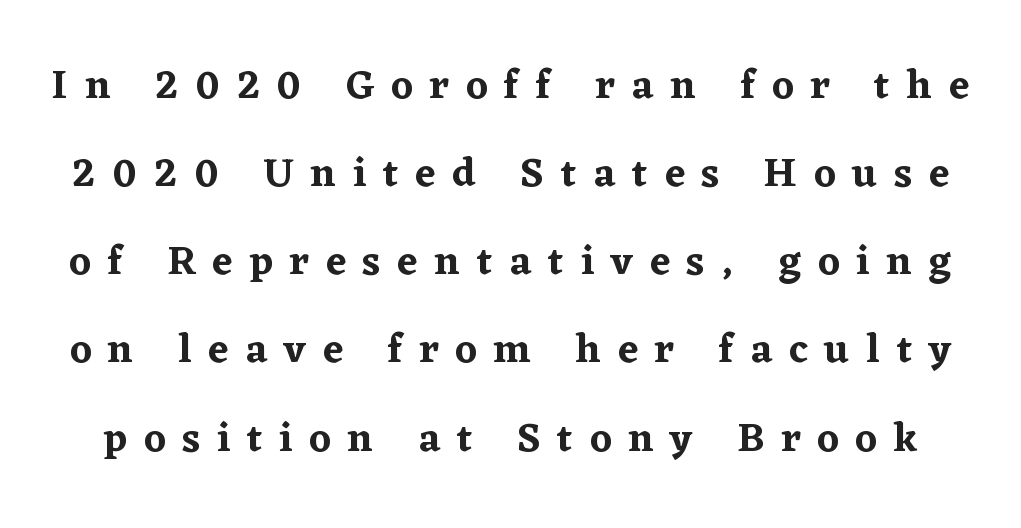
The image shows 41 px serif type, upright; set loose line spacing (2.15x), unusually wide letter spacing (+0.41 em), not underlined; low stroke contrast and a medium x-height.
